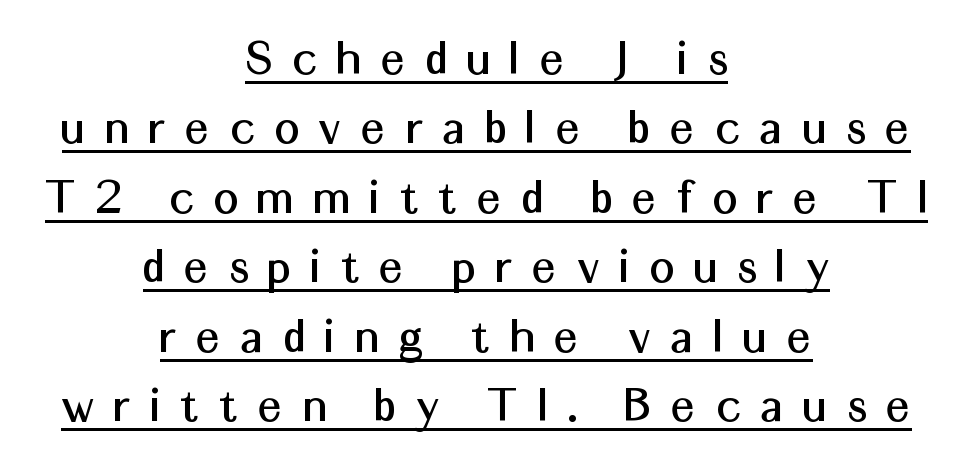
Every character sits straight up, as roman type does. This sample has the flowing, uneven cadence of proportional lettering. Emphasis is given by a line drawn under the lettering. What kind of face is this? One without serifs — a sans. The typesetter chose a symmetrical, centered arrangement here. Tracking value appears strongly positive — letters spread wide.
